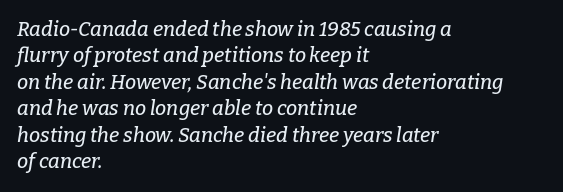
The image shows 20 px text type, italic (leaning right); set left-aligned, normal line spacing (1.32x), normal letter spacing, not underlined.
